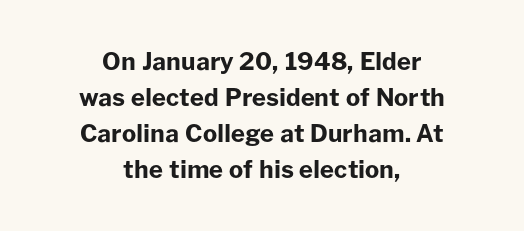
Does the copy run flush right? No — it is centered line by line. Glance below the letters and you will spot only blank space. The typesetting leans heavy: a genuine bold. The type sits square on the baseline with zero lean. The rendering uses a moderate line-height, typical for paragraphs. Caption: standard tracking, unaltered.
